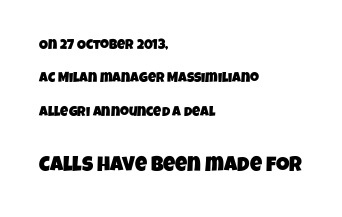
The zone under the glyphs is completely vacant. Tracking value appears to be zero — textbook default spacing. The more generous point size was reserved for the lower chunk. The block of text is sparse from top to bottom, with ample space between rows.
